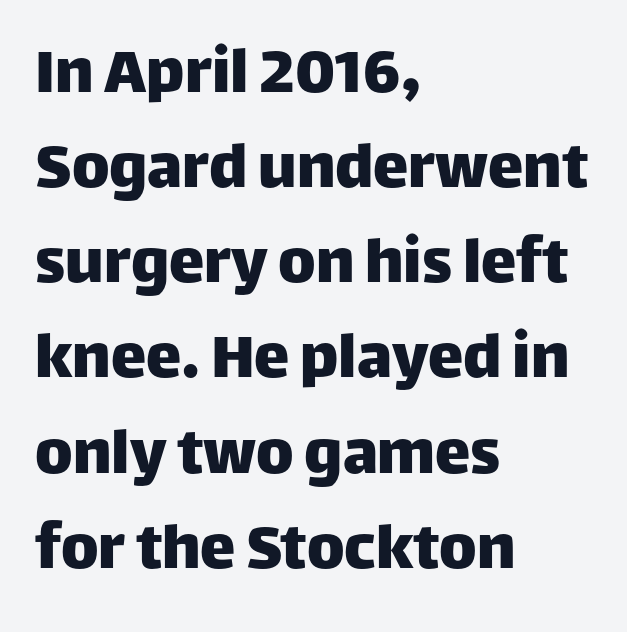
Beneath every word, the page is bare. Check where the strokes stop: nothing finishes them off — pure sans. How would I describe the line gaps? Plain and ordinary. Leftover space on each line is placed entirely after the last word.
